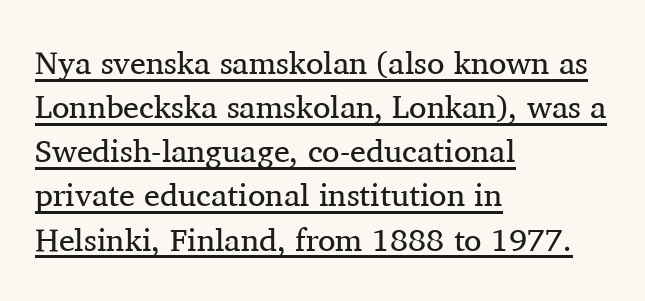
The letters stand straight up with perfectly vertical stems. Caption: standard tracking, unaltered. The typesetter has applied underlining to the passage shown. The face used here is proportionally spaced, like ordinary book or web type.
